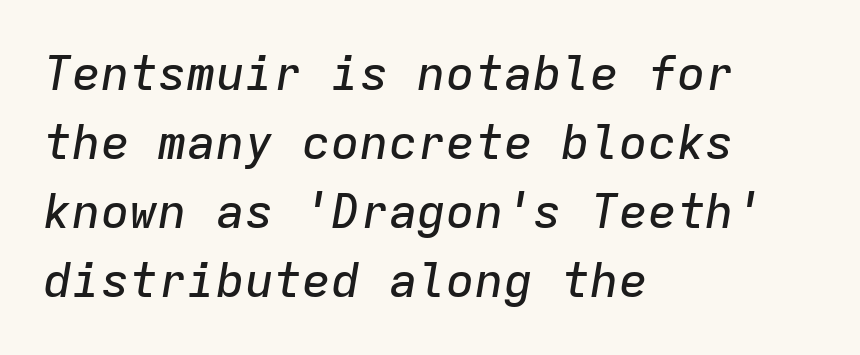
Teacher's note: observe the even left margin — that is flush-left alignment. Fixed-width glyphs throughout — classic coding-font behaviour. The whole block is typeset with a tilt. The passage shown stacks its lines at a standard gap.
